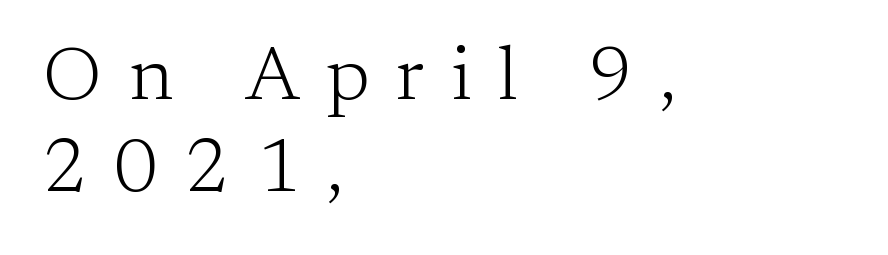
The image shows 76 px light serif type, upright; set left-aligned, line spacing 1.21x, unusually wide letter spacing (+0.35 em), not underlined; low stroke contrast and a medium x-height.
